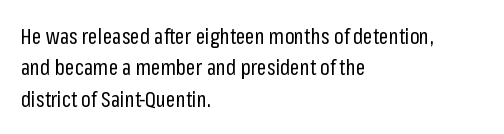
Q: Is the text bold? A: No.
Q: Is the text italic (slanted)? A: No, it is upright.
Q: Is the text underlined? A: No.
Q: How is the paragraph aligned? A: Left-aligned.
Q: Is the spacing between letters normal or unusually wide? A: Normal.
Q: Is the spacing between lines tight, normal or loose? A: Normal.
